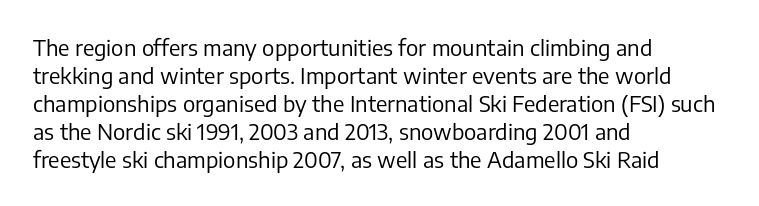
The image shows 22 px text type, upright; set left-aligned, normal line spacing (1.27x), normal letter spacing, not underlined.
